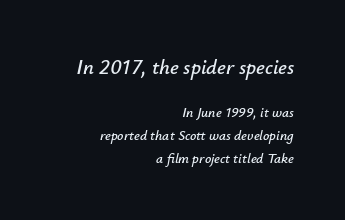
Q: Is the text italic (slanted)? A: Yes, it leans right by about 12 degrees.
Q: Is the text underlined? A: No.
Q: How is the paragraph aligned? A: Right-aligned.
Q: Is the spacing between letters normal or unusually wide? A: Normal.
Q: Is the spacing between lines tight, normal or loose? A: Normal.
Q: Which block of text is set in a larger size, the first (top) or the second (bottom)? A: The first (top) one.
